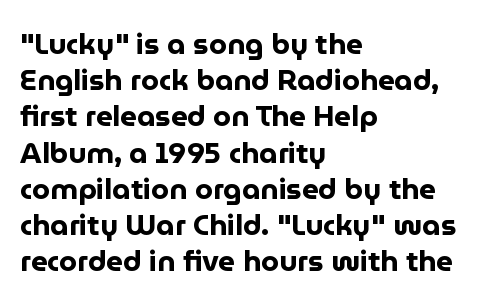
Line beginnings align vertically; line endings do not. A clean baseline with only descenders dipping below it. I'd describe the lettering as bold — thick and assertive. Observe the ordinary spacing: letters are neighbours, not strangers. Is this a sans? Yes — the strokes have no serifs.
